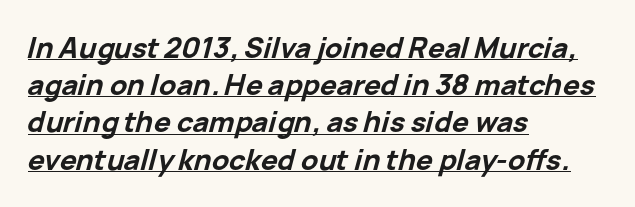
Leftover space on each line is placed entirely after the last word. Like a heading marked for emphasis, these lines bear an underscore. Regarding leading, the lines here are spaced in the standard way. Nobody touched the tracking dial on this one.
